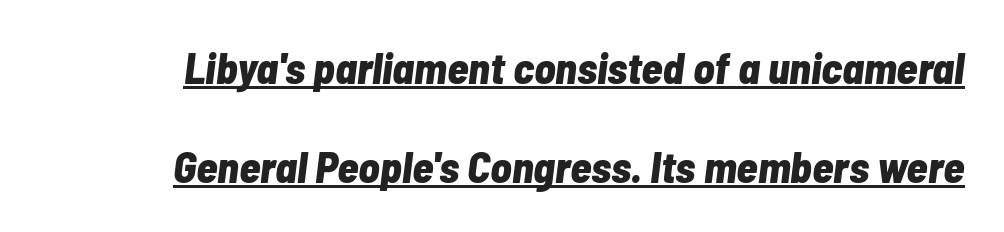
Q: Is the text bold? A: Yes.
Q: Is the text italic (slanted)? A: Yes, it leans right by about 7 degrees.
Q: Is the text underlined? A: Yes.
Q: Is the spacing between letters normal or unusually wide? A: Normal.
Q: Is the spacing between lines tight, normal or loose? A: Loose.
Q: Width (condensed, normal, or wide)? A: Condensed.
Q: Stroke contrast? A: Low.
Q: x-height? A: Medium.
Q: Monospaced? A: No.
